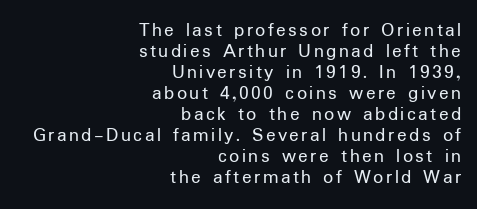
The image shows 20 px text type, upright; set right-aligned, tight line spacing (1.05x), not underlined.
